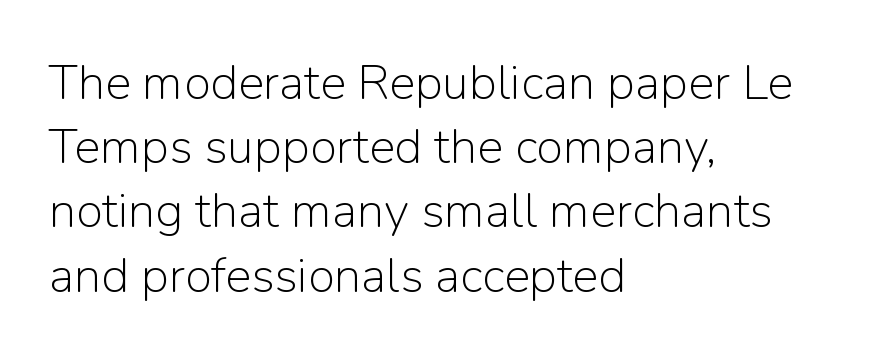
The image shows 49 px light sans-serif type, upright; set left-aligned, normal line spacing (1.31x), normal letter spacing, not underlined; low stroke contrast and a medium x-height.
